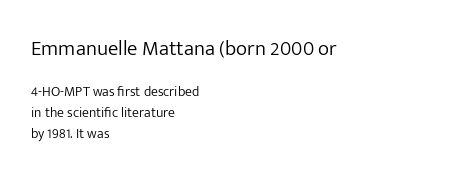
{"italic": "no", "bold": "no", "underline": "no", "align": "left", "line_spacing": "normal", "line_spacing_ratio": 1.52, "letter_spacing": "normal", "letter_spacing_em": 0.0, "larger_block": "first", "size_ratio": 1.5, "glyph_px": 21}
